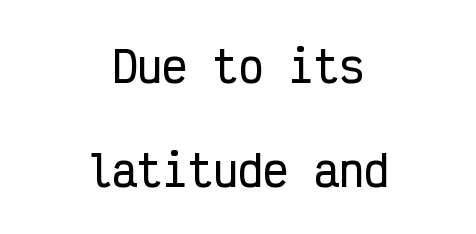
{"serif": "no", "italic": "no", "width": "condensed", "stroke_contrast": "low", "x_height": "medium", "monospaced": "yes", "underline": "no", "align": "center", "line_spacing": "loose", "line_spacing_ratio": 2.47, "letter_spacing": "normal", "letter_spacing_em": 0.0, "glyph_px": 42}
